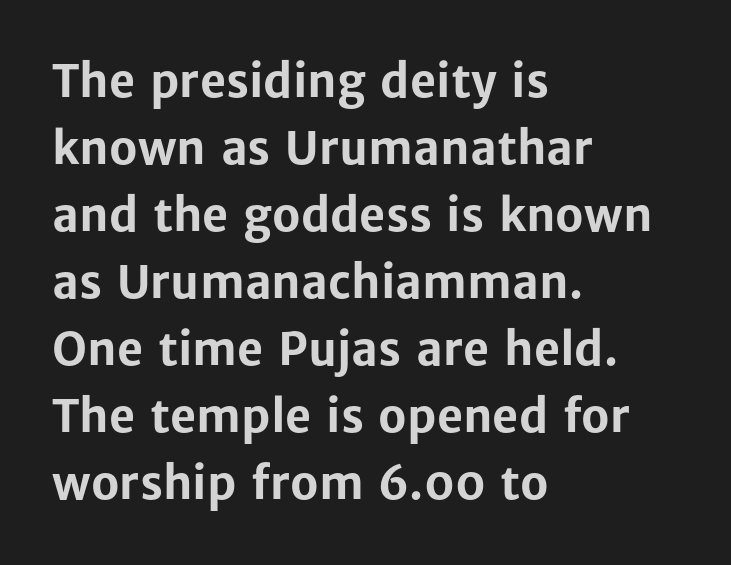
The face used here is proportionally spaced, like ordinary book or web type. Italic? Not at all — the glyphs are vertical. Alignment: flush left. In terms of letterform style, serifs are entirely absent. Look at the stroke-to-counter ratio: heavy, a bold. Vertical spacing — default.
